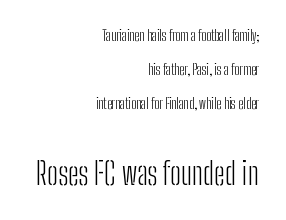
The image shows 31 px light, condensed sans-serif type, upright; set right-aligned, loose line spacing (2.44x), normal letter spacing, not underlined; the second (bottom) block is 2.21x larger; low stroke contrast and a medium x-height.
